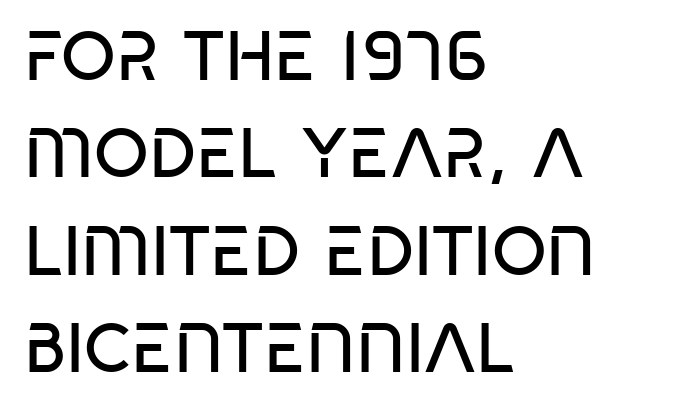
{"serif": "no", "bold": "no", "weight": "regular", "width": "condensed", "stroke_contrast": "low", "x_height": "large", "monospaced": "no", "underline": "no", "align": "left", "line_spacing": "normal", "line_spacing_ratio": 1.39, "letter_spacing": "normal", "letter_spacing_em": 0.0, "glyph_px": 70}
